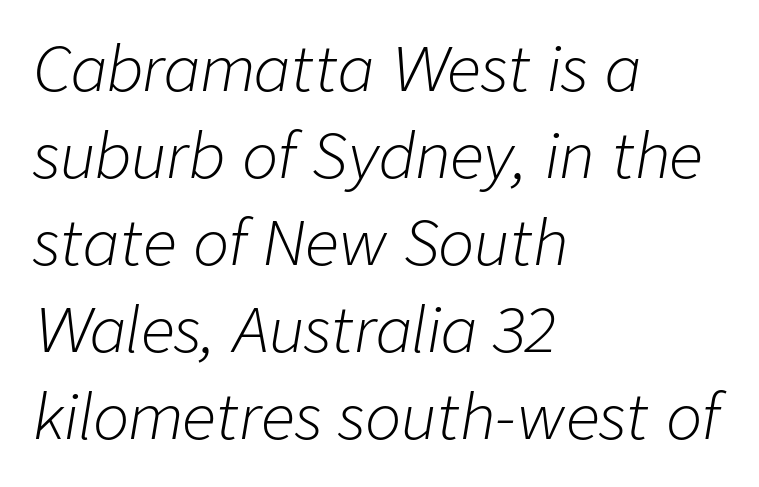
Bare-footed words on every line. On a weight scale, this lands at 450 or below. A typesetter would call this proportional, since set widths differ per character. A typesetter would mark this as italic. Leftover space on each line is placed entirely after the last word. The face used here is rendered with its standard letterfit.
